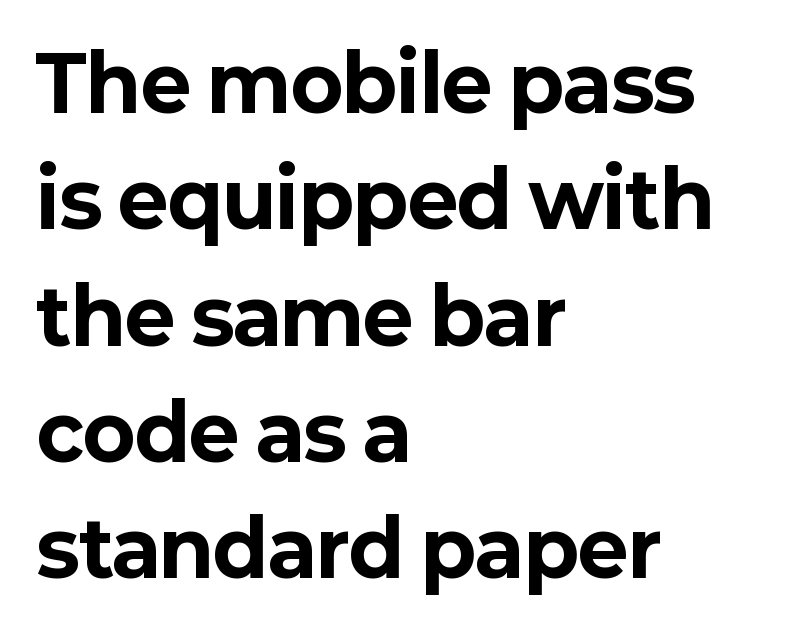
The text block is weighted toward the left margin, trailing off unevenly rightward. The specimen reads as upright at a glance. Standard letterfit; no display-style spreading of the glyphs. Compared with an ordinary text face, these strokes are far heavier — a full bold.
